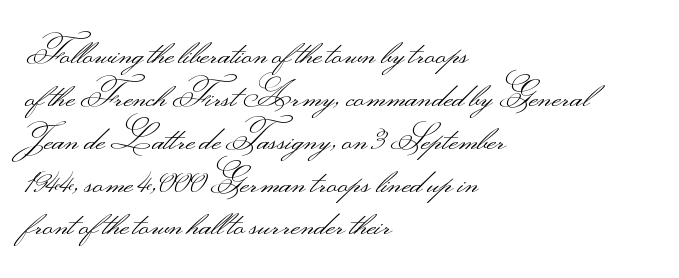
The string is rendered with underlining switched off. Inter-character spacing is left at the font's built-in metrics. The designer left line spacing at the default. Layout note: lines flush left.
